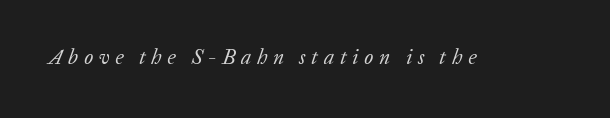
Heaviness? Minimal to ordinary, like unemphasized prose. The space directly below the letters is spotless. Slanted lettering throughout. Is the letter spacing exaggerated? Yes — the characters are pushed far apart.
